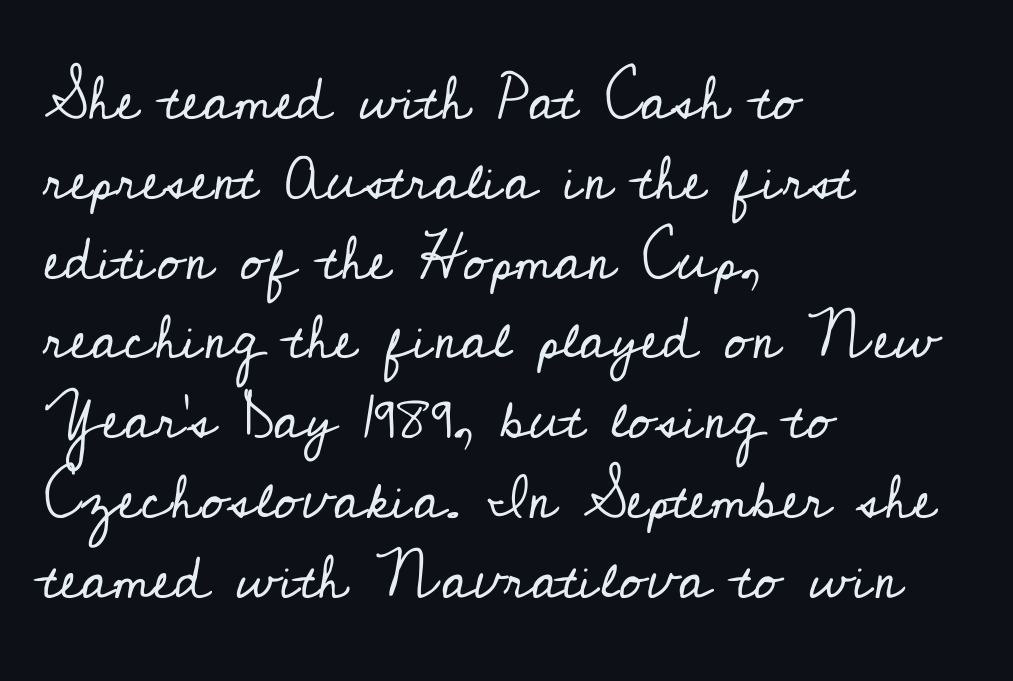
{"serif": "yes", "bold": "no", "weight": "regular", "width": "normal", "stroke_contrast": "low", "x_height": "small", "monospaced": "no", "underline": "no", "align": "left", "line_spacing": "normal", "line_spacing_ratio": 1.33, "letter_spacing": "normal", "letter_spacing_em": 0.0, "glyph_px": 60}
